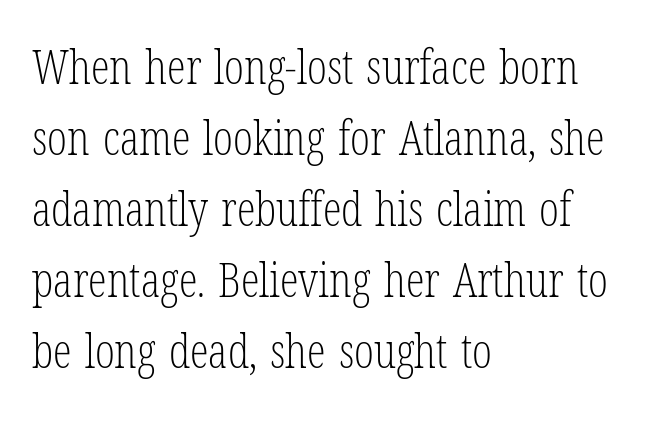
Q: Is the text bold? A: No.
Q: Is the text italic (slanted)? A: No, it is upright.
Q: Is the typeface a serif or a sans-serif typeface? A: Serif.
Q: Is the text underlined? A: No.
Q: How is the paragraph aligned? A: Left-aligned.
Q: Is the spacing between letters normal or unusually wide? A: Normal.
Q: Is the spacing between lines tight, normal or loose? A: Normal.
Q: Width (condensed, normal, or wide)? A: Condensed.
Q: Stroke contrast? A: Low.
Q: x-height? A: Medium.
Q: Monospaced? A: No.
